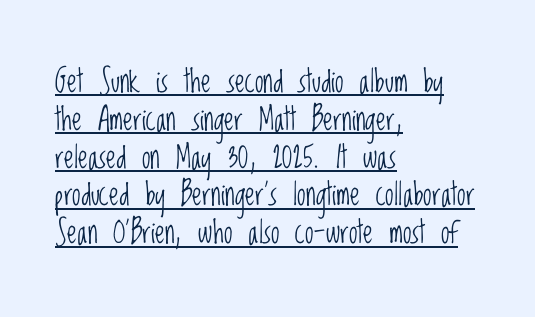
Proportional: the letters do not fall into vertical columns. This rendering uses left alignment, leaving the right contour irregular. This is sans-serif lettering, the kind often seen on screens and signage. What stands out about the letter spacing? Nothing — it is the standard amount.
